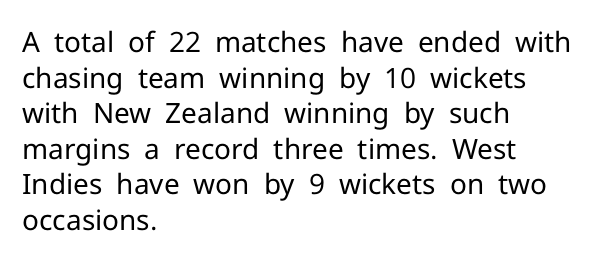
If you drew a ruler down the left edge, every line would touch it. The glyphs in this specimen are sans serif. Every character sits straight up, as roman type does. The gap between lines stays unmarked. Between one letter and the next there's only the usual sliver of space. Is this a fixed-width face? No — the glyphs have proportional, varying widths.
